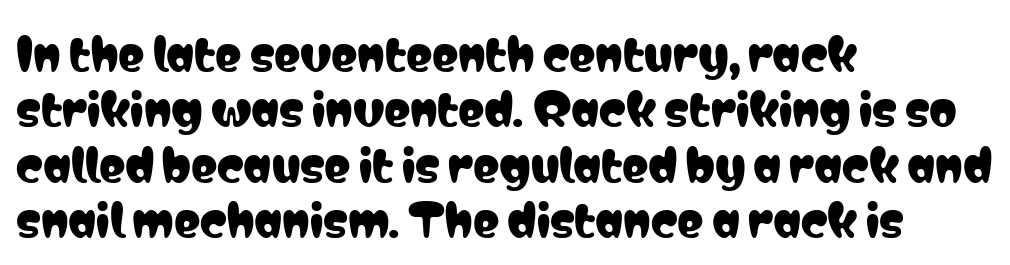
Check the space under the baseline: it is left empty. You could not count columns in this text — the font is proportionally spaced. Look at the tracking — it's just the regular setting, nothing added. Line beginnings align vertically; line endings do not. To sum up the face: it is a sans, with no serifs. The type sits square on the baseline with zero lean.
